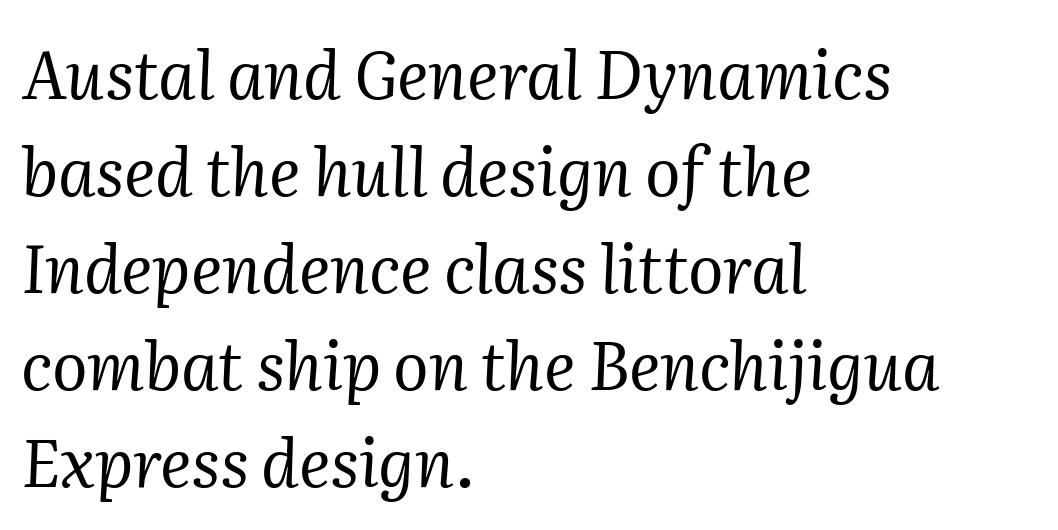
{"serif": "yes", "italic": "yes", "lean": "right", "slant_degrees": 2, "bold": "no", "weight": "regular", "width": "normal", "stroke_contrast": "medium", "x_height": "medium", "monospaced": "no", "underline": "no", "align": "left", "line_spacing": "normal", "line_spacing_ratio": 1.47, "letter_spacing": "normal", "letter_spacing_em": 0.0, "glyph_px": 66}
